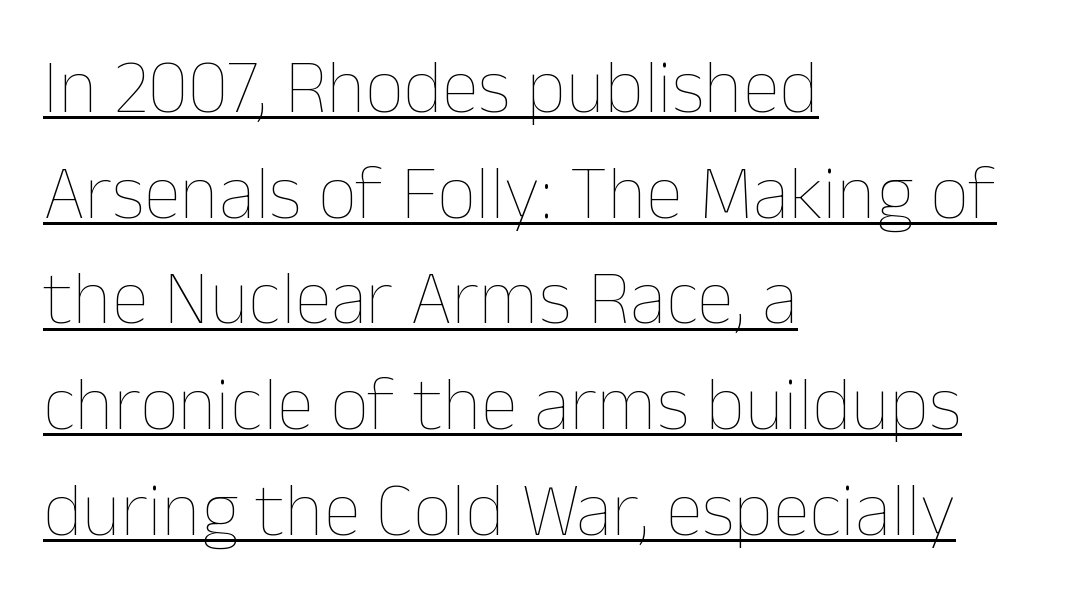
Check the space under the baseline: a stroke is drawn there. Does extra space separate the letters? No, they use regular spacing. Here the designer chose a conventional face with non-uniform glyph widths. This sample is left-justified, so line endings fall wherever the words run out.
